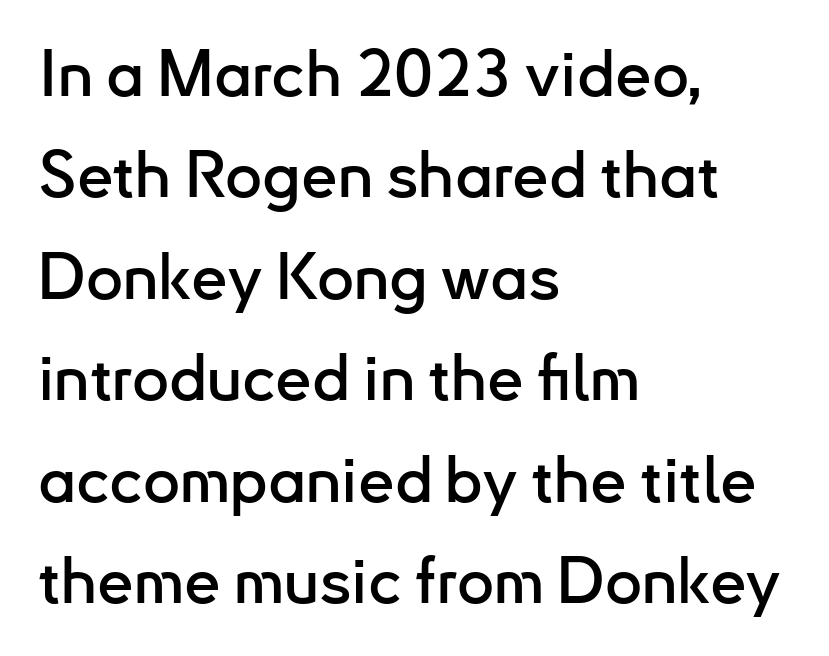
Notice how the stems are strictly vertical — no italics here. Glyph-to-glyph distance matches everyday printed text. The letters advance in unequal steps, a hallmark of proportional type. The area under the type is left untouched. Which margin do the lines hug? The left one — the right edge is uneven. The passage shown stacks its lines at a standard gap.
